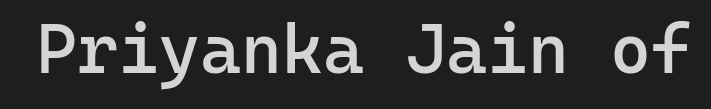
{"serif": "no", "italic": "no", "bold": "semi", "weight": "semibold", "width": "normal", "stroke_contrast": "low", "x_height": "medium", "monospaced": "yes", "underline": "no", "letter_spacing": "normal", "letter_spacing_em": 0.0, "glyph_px": 70}
